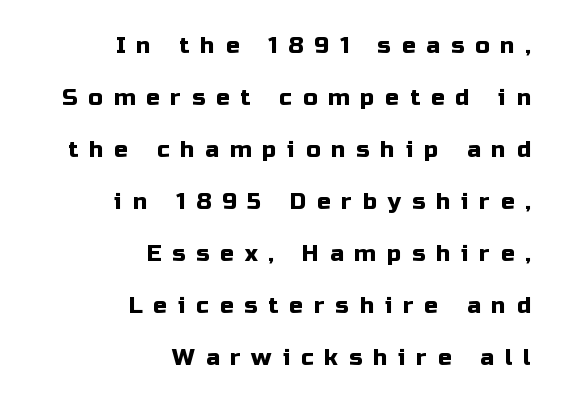
{"italic": "no", "underline": "no", "align": "right", "line_spacing": "loose", "line_spacing_ratio": 2.26, "letter_spacing": "wide", "letter_spacing_em": 0.47, "glyph_px": 23}
